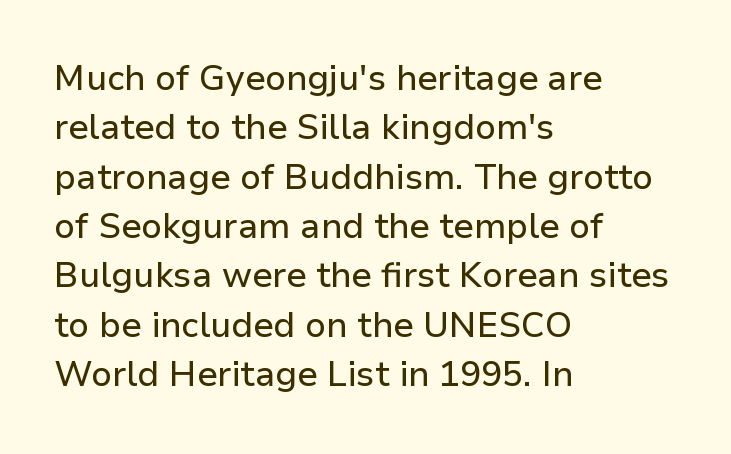
Plain, unruled lines of type. Proportional: the letters do not fall into vertical columns. The typography opts for an upright posture over an oblique one. These lines keep a tight, regular rhythm from letter to letter.
